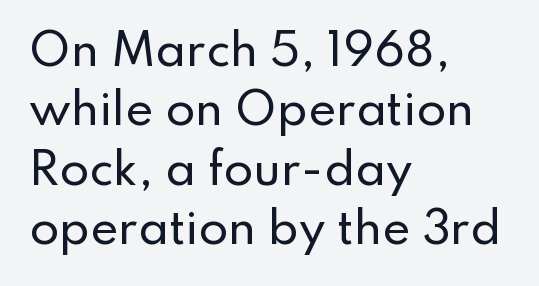
Q: Is the text italic (slanted)? A: No, it is upright.
Q: Is the typeface a serif or a sans-serif typeface? A: Sans-serif.
Q: Is the text underlined? A: No.
Q: How is the paragraph aligned? A: Left-aligned.
Q: Is the spacing between letters normal or unusually wide? A: Normal.
Q: Is the spacing between lines tight, normal or loose? A: Normal.
Q: Width (condensed, normal, or wide)? A: Normal.
Q: Stroke contrast? A: Low.
Q: x-height? A: Small.
Q: Monospaced? A: No.
